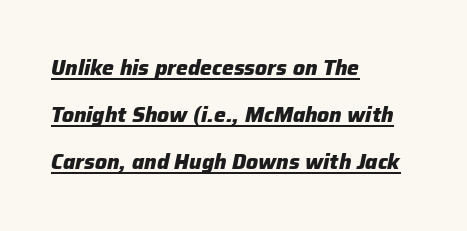
The image shows 21 px bold type, italic (leaning right); set left-aligned, loose line spacing (2.24x), normal letter spacing, underlined.
